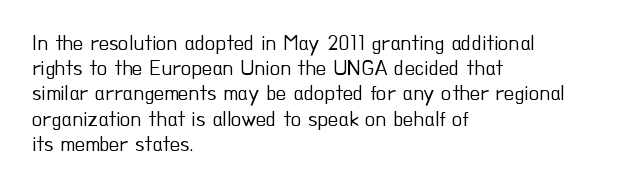
{"italic": "no", "bold": "no", "underline": "no", "align": "left", "line_spacing_ratio": 1.2, "letter_spacing": "normal", "letter_spacing_em": 0.0, "glyph_px": 21}
